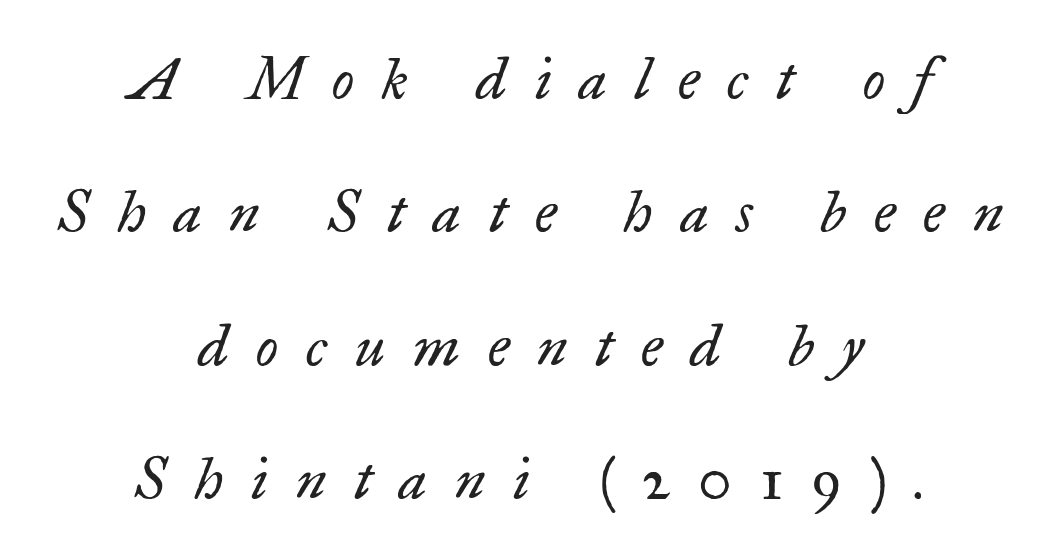
Alignment: centered. On a weight scale, this lands at 450 or below. A great deal of white space separates one row of letters from the next. When letters slant like this, we call the style italic. Each letter's strokes conclude with small projecting serifs. No word sits above an underline.
